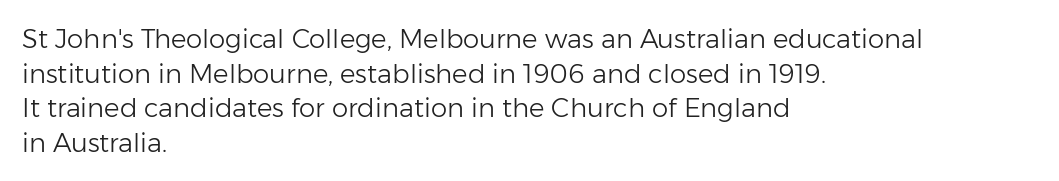
Q: Is the text bold? A: No.
Q: Is the text italic (slanted)? A: No, it is upright.
Q: Is the text underlined? A: No.
Q: How is the paragraph aligned? A: Left-aligned.
Q: Is the spacing between letters normal or unusually wide? A: Normal.
Q: Is the spacing between lines tight, normal or loose? A: Normal.
